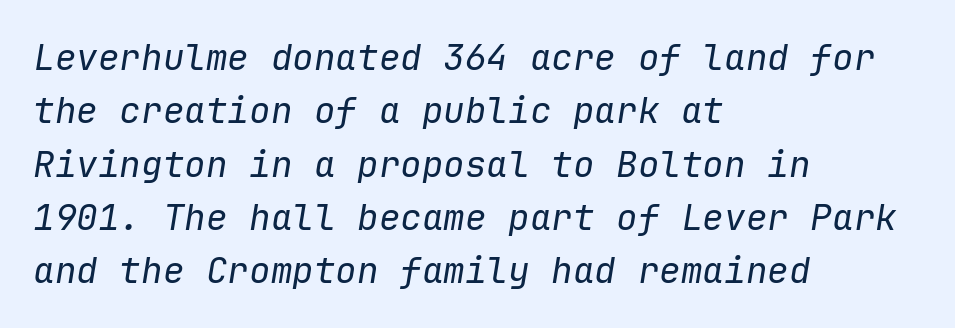
Q: Is the text bold? A: No.
Q: Is the text italic (slanted)? A: Yes, it leans right by about 9 degrees.
Q: Is the text underlined? A: No.
Q: How is the paragraph aligned? A: Left-aligned.
Q: Is the spacing between letters normal or unusually wide? A: Normal.
Q: Is the spacing between lines tight, normal or loose? A: Normal.
Q: Width (condensed, normal, or wide)? A: Normal.
Q: Stroke contrast? A: Low.
Q: x-height? A: Medium.
Q: Monospaced? A: Yes.
